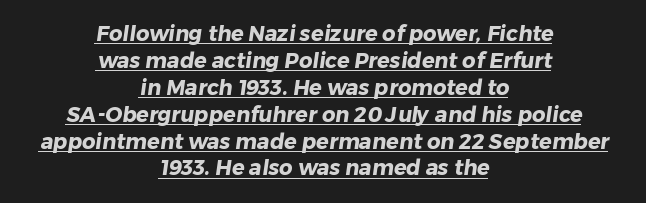
Q: Is the text bold? A: Yes.
Q: Is the text underlined? A: Yes.
Q: How is the paragraph aligned? A: Centered.
Q: Is the spacing between letters normal or unusually wide? A: Normal.
Q: Is the spacing between lines tight, normal or loose? A: Normal.
